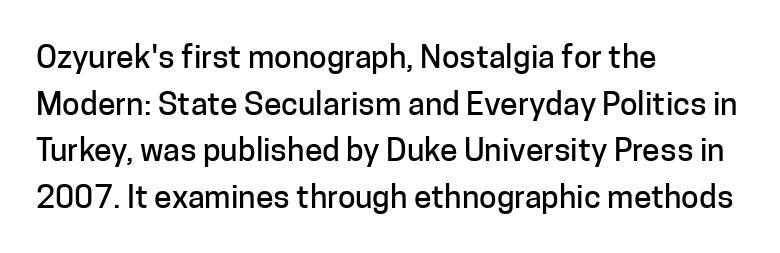
{"serif": "no", "italic": "no", "width": "normal", "stroke_contrast": "low", "x_height": "medium", "monospaced": "no", "underline": "no", "align": "left", "line_spacing": "normal", "line_spacing_ratio": 1.46, "letter_spacing": "normal", "letter_spacing_em": 0.0, "glyph_px": 32}
